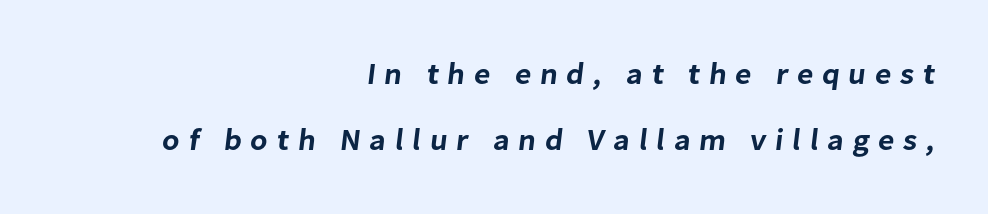
Whoever set this chose breathing room over compactness in the vertical rhythm. These lines have a slow, spaced-out rhythm from letter to letter. The rendering anchors every line to the right-hand side. This sample has the flowing, uneven cadence of proportional lettering. The font family rendered here belongs to the sans-serif group.
